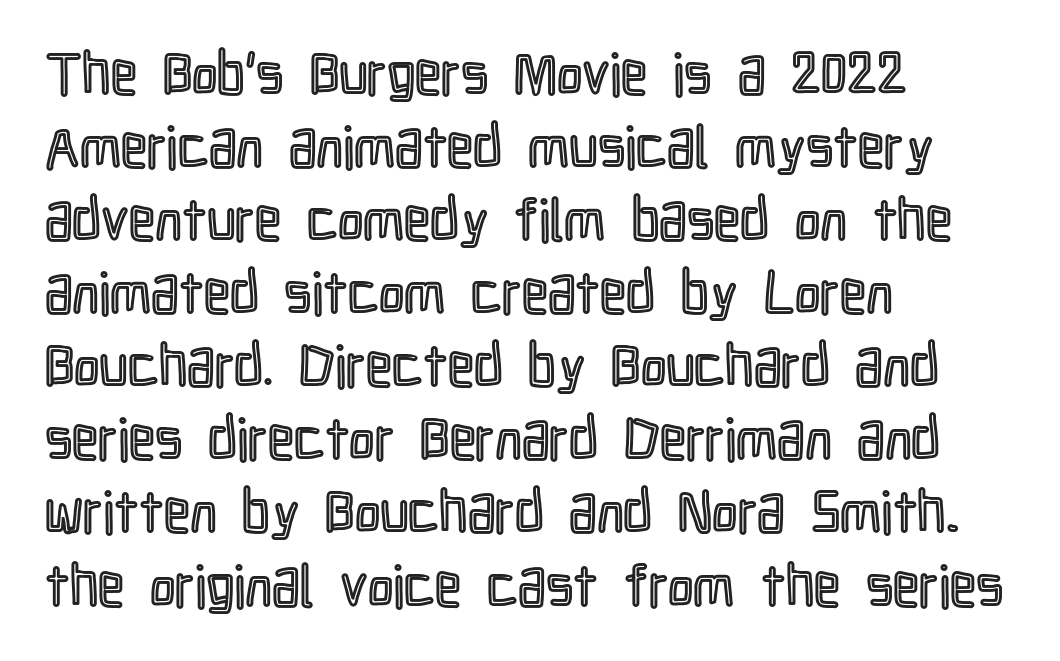
The lines are quadded left. Character widths vary here, with narrow letters taking less room than wide ones. Honestly, the letter spacing is just normal — you wouldn't notice it. The lines sit at an ordinary, default distance from one another.
